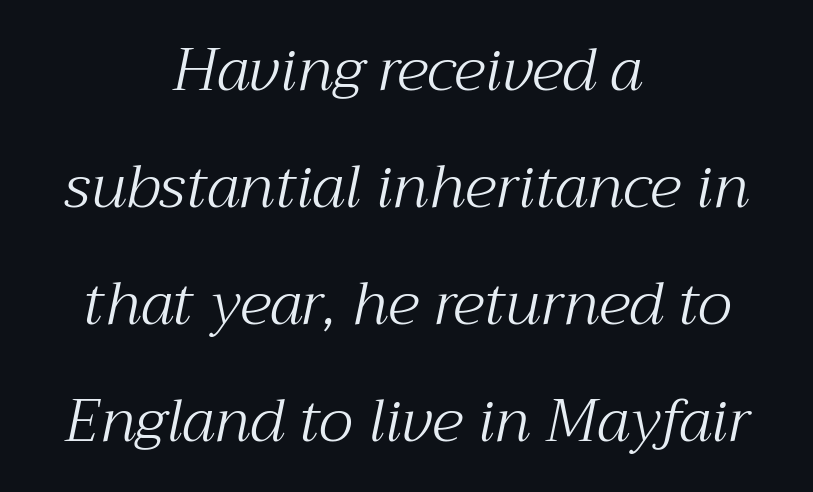
The gaps between neighbouring characters are ordinary and unremarkable. Posture: slanted. Vertical stems look standard width or narrower in stroke. The designer went with a serif here, giving each stem small feet.
